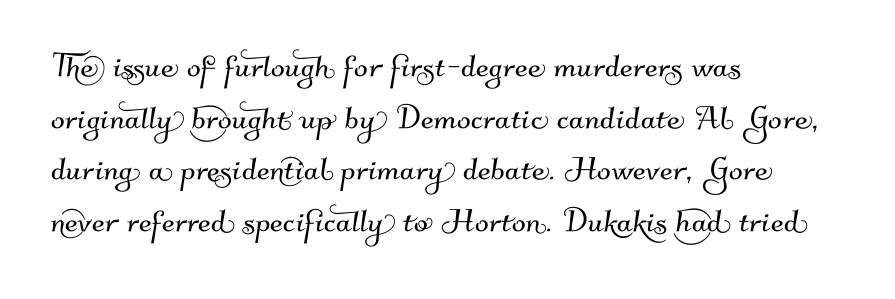
Q: Is the typeface a serif or a sans-serif typeface? A: Sans-serif.
Q: Is the text underlined? A: No.
Q: How is the paragraph aligned? A: Left-aligned.
Q: Is the spacing between letters normal or unusually wide? A: Normal.
Q: Is the spacing between lines tight, normal or loose? A: Normal.
Q: Width (condensed, normal, or wide)? A: Normal.
Q: Stroke contrast? A: Medium.
Q: x-height? A: Small.
Q: Monospaced? A: No.
